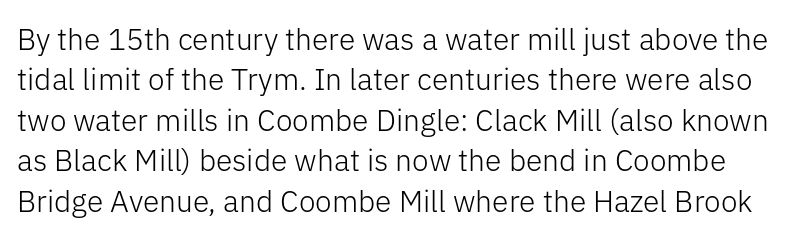
{"serif": "no", "italic": "no", "bold": "no", "weight": "light", "width": "normal", "stroke_contrast": "low", "x_height": "medium", "monospaced": "no", "underline": "no", "line_spacing": "normal", "line_spacing_ratio": 1.35, "letter_spacing": "normal", "letter_spacing_em": 0.0, "glyph_px": 30}
